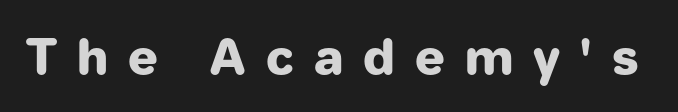
Q: Is the text bold? A: Yes.
Q: Is the text italic (slanted)? A: No, it is upright.
Q: Is the typeface a serif or a sans-serif typeface? A: Sans-serif.
Q: Is the text underlined? A: No.
Q: Is the spacing between letters normal or unusually wide? A: Unusually wide.
Q: Width (condensed, normal, or wide)? A: Normal.
Q: Stroke contrast? A: Low.
Q: x-height? A: Medium.
Q: Monospaced? A: No.
